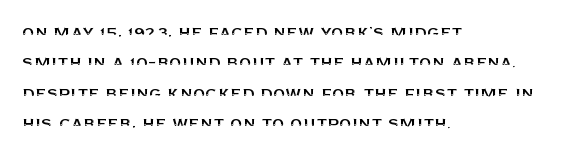
{"italic": "no", "underline": "no", "align": "left", "line_spacing": "normal", "line_spacing_ratio": 1.52, "letter_spacing": "normal", "letter_spacing_em": 0.0, "glyph_px": 20}
